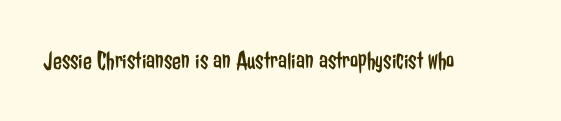
A roman cut, with each character standing at attention. Decoration check: the copy has no underline. The gaps between neighbouring characters are ordinary and unremarkable. Bold? No — there's no thickening of the strokes.
